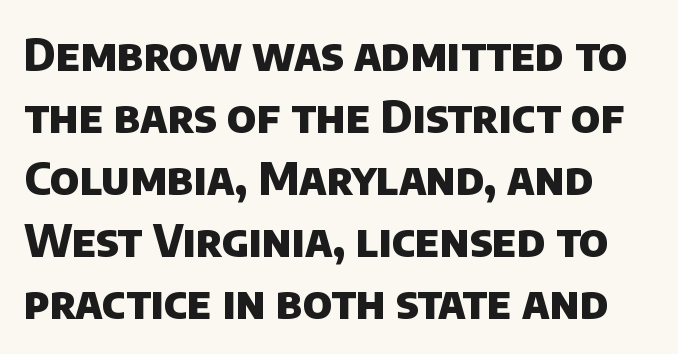
The image shows 45 px heavy sans-serif type; set normal line spacing (1.38x), normal letter spacing, not underlined; low stroke contrast and a large x-height.
